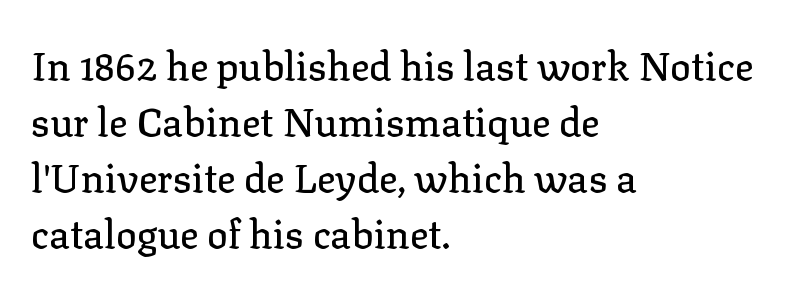
The image shows 39 px serif type, upright; set left-aligned, normal line spacing (1.44x), normal letter spacing, not underlined; low stroke contrast and a medium x-height.
